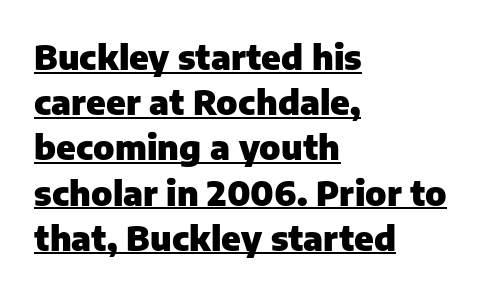
{"serif": "no", "italic": "no", "bold": "yes", "weight": "heavy", "width": "normal", "stroke_contrast": "low", "x_height": "medium", "monospaced": "no", "underline": "yes", "align": "left", "line_spacing": "normal", "line_spacing_ratio": 1.33, "letter_spacing": "normal", "letter_spacing_em": 0.0, "glyph_px": 34}
